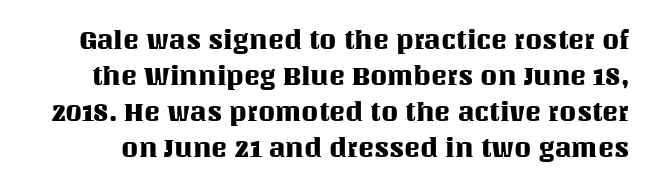
Quick note: underline off. Rows of type keep a routine distance in the vertical direction. Quick note: not italic, upright. Tracking value appears to be zero — textbook default spacing.
